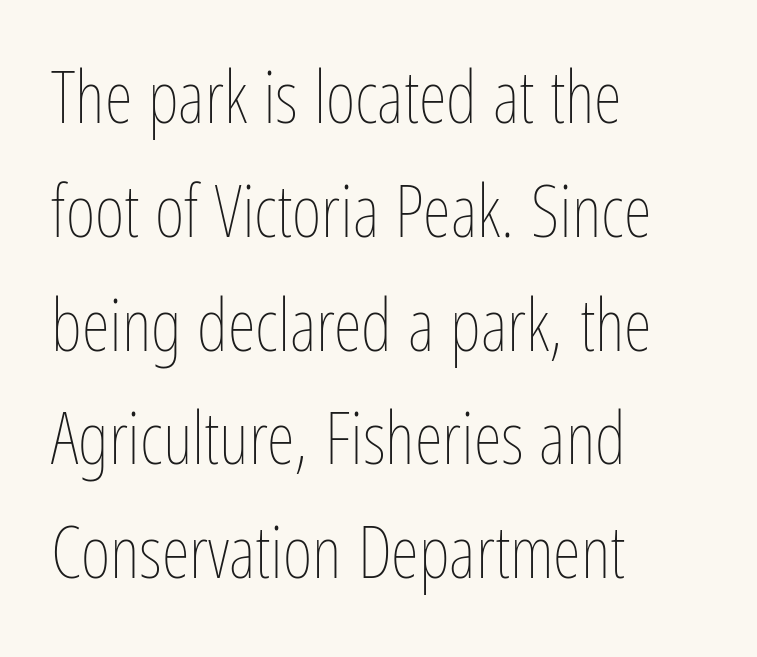
The image shows 72 px thin, condensed type, upright; set left-aligned, normal line spacing (1.58x), normal letter spacing, not underlined; low stroke contrast and a medium x-height.
